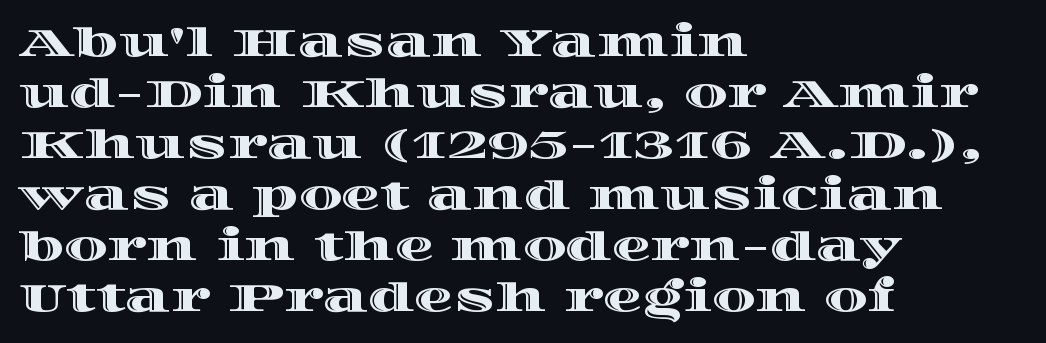
{"italic": "no", "width": "wide", "x_height": "large", "monospaced": "no", "underline": "no", "align": "left", "line_spacing": "normal", "line_spacing_ratio": 1.31, "letter_spacing": "normal", "letter_spacing_em": 0.0, "glyph_px": 39}
